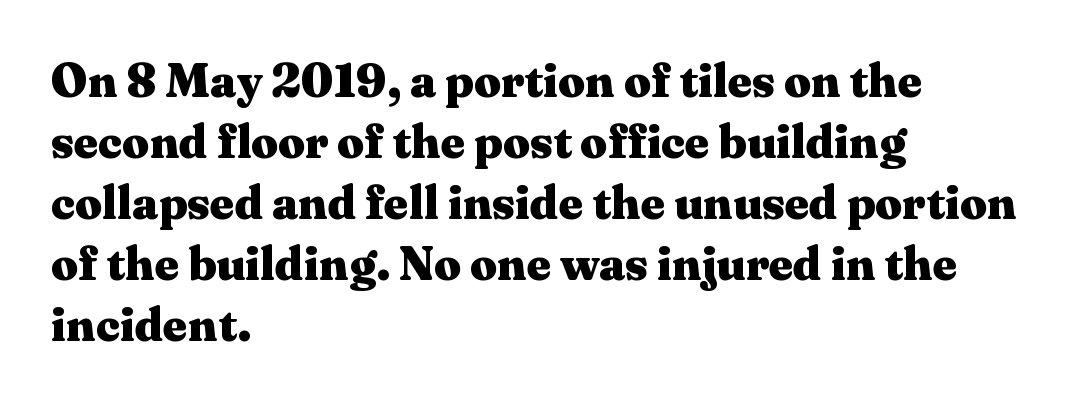
The image shows 47 px heavy, wide serif type, upright; set left-aligned, normal line spacing (1.3x), normal letter spacing, not underlined; medium stroke contrast and a medium x-height.
